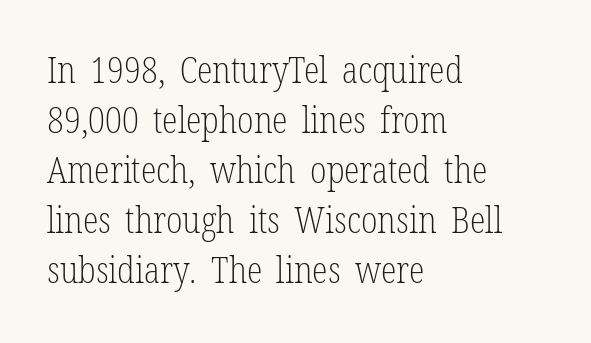
{"serif": "yes", "italic": "no", "bold": "no", "weight": "light", "width": "condensed", "stroke_contrast": "low", "x_height": "medium", "monospaced": "no", "underline": "no", "align": "left", "line_spacing": "normal", "line_spacing_ratio": 1.39, "letter_spacing": "normal", "letter_spacing_em": 0.0, "glyph_px": 36}
